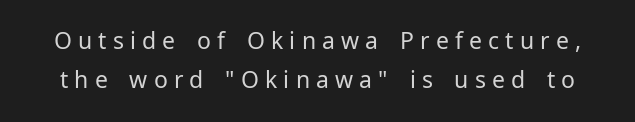
{"italic": "no", "bold": "no", "underline": "no", "line_spacing": "normal", "line_spacing_ratio": 1.69, "letter_spacing": "wide", "letter_spacing_em": 0.27, "glyph_px": 23}
